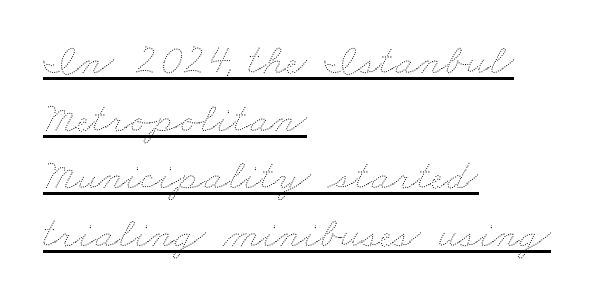
{"bold": "no", "weight": "thin", "width": "wide", "stroke_contrast": "medium", "x_height": "small", "monospaced": "no", "underline": "yes", "align": "left", "line_spacing": "normal", "line_spacing_ratio": 1.31, "letter_spacing": "normal", "letter_spacing_em": 0.0, "glyph_px": 44}
